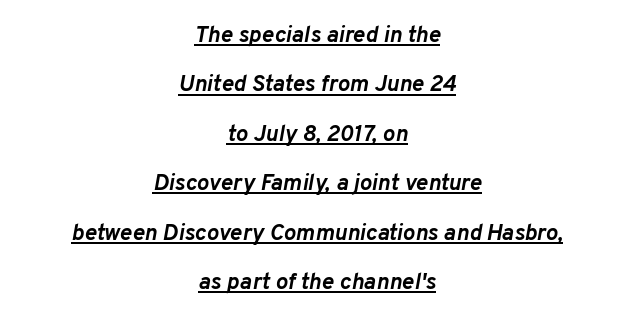
Characters are canted at an angle relative to the baseline's perpendicular. Compared with typical paragraphs, the rows here are farther apart. Horizontally, the lines are justified to the midpoint only. The typesetting leans heavy: a genuine bold. Every word sits above its own underline.
